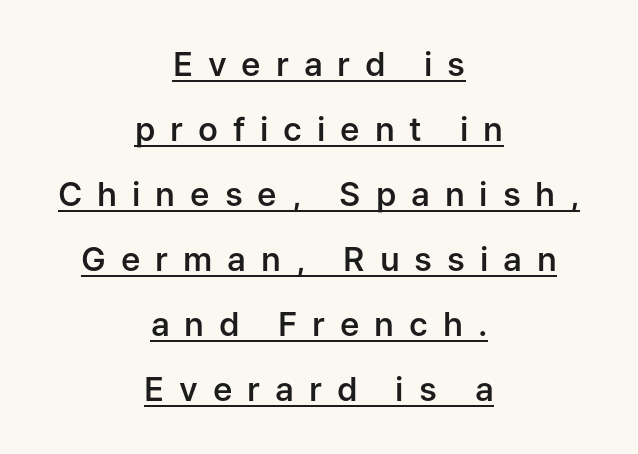
The image shows 33 px semibold sans-serif type, upright; set centered, loose line spacing (1.97x), unusually wide letter spacing (+0.45 em), underlined; low stroke contrast and a medium x-height.
